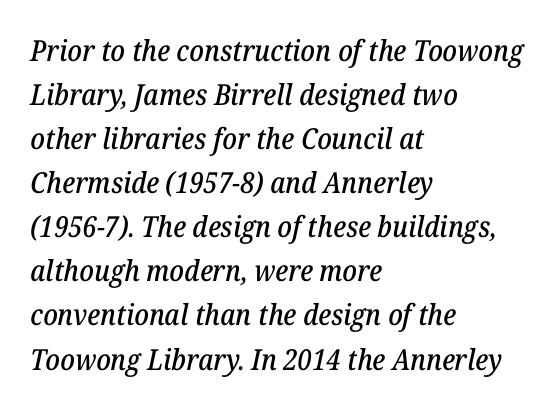
Tracking here is standard; glyphs follow each other at the usual distance. Typographically, this falls in the serif category. Tall strokes in this sample are angled rather than plumb. The lines in this sample share a left origin and differ only in where they stop.
